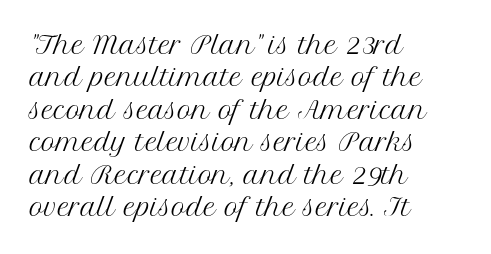
Q: Is the text bold? A: No.
Q: Is the text italic (slanted)? A: Yes.
Q: Is the text underlined? A: No.
Q: How is the paragraph aligned? A: Left-aligned.
Q: Is the spacing between letters normal or unusually wide? A: Normal.
Q: Is the spacing between lines tight, normal or loose? A: Normal.
